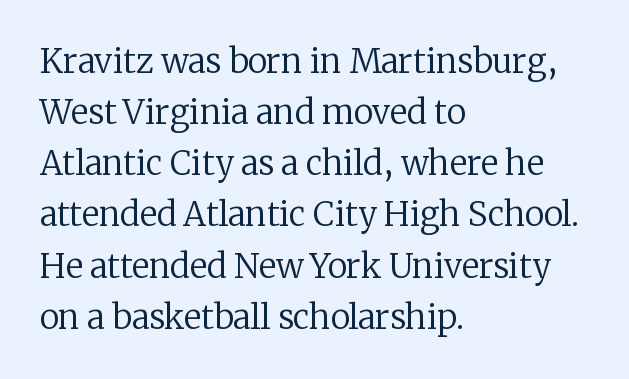
Q: Is the text bold? A: No.
Q: Is the text italic (slanted)? A: No, it is upright.
Q: Is the typeface a serif or a sans-serif typeface? A: Serif.
Q: Is the text underlined? A: No.
Q: How is the paragraph aligned? A: Left-aligned.
Q: Is the spacing between letters normal or unusually wide? A: Normal.
Q: Is the spacing between lines tight, normal or loose? A: Normal.
Q: Width (condensed, normal, or wide)? A: Normal.
Q: Stroke contrast? A: Low.
Q: x-height? A: Medium.
Q: Monospaced? A: No.
